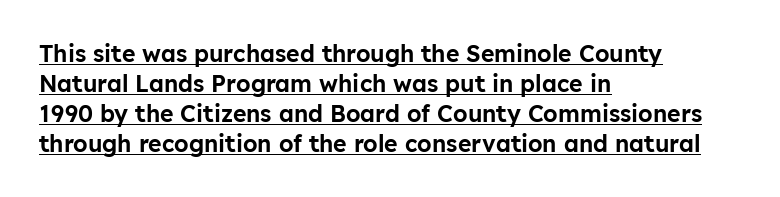
Q: Is the text italic (slanted)? A: No, it is upright.
Q: Is the text underlined? A: Yes.
Q: How is the paragraph aligned? A: Left-aligned.
Q: Is the spacing between letters normal or unusually wide? A: Normal.
Q: Is the spacing between lines tight, normal or loose? A: Normal.
